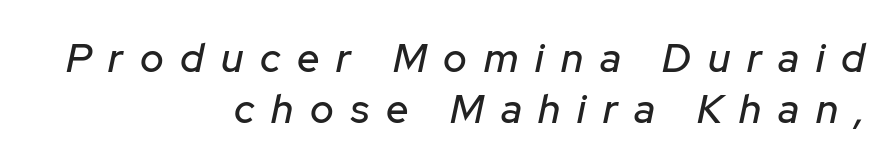
The image shows 40 px text type, italic (leaning right); set right-aligned, normal line spacing (1.28x), unusually wide letter spacing (+0.42 em), not underlined; low stroke contrast and a medium x-height.
